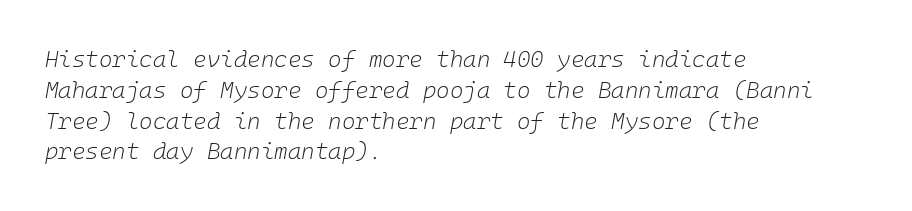
Q: Is the text bold? A: No.
Q: Is the text italic (slanted)? A: Yes, it leans right by about 10 degrees.
Q: Is the text underlined? A: No.
Q: How is the paragraph aligned? A: Left-aligned.
Q: Is the spacing between letters normal or unusually wide? A: Normal.
Q: Is the spacing between lines tight, normal or loose? A: Normal.
